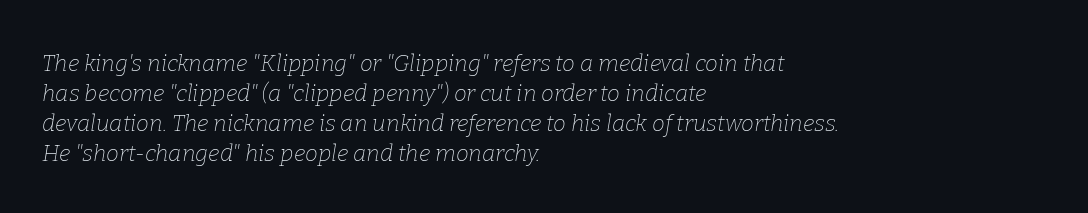
The image shows 23 px text type, italic (leaning right); set left-aligned, normal line spacing (1.31x), normal letter spacing, not underlined.
